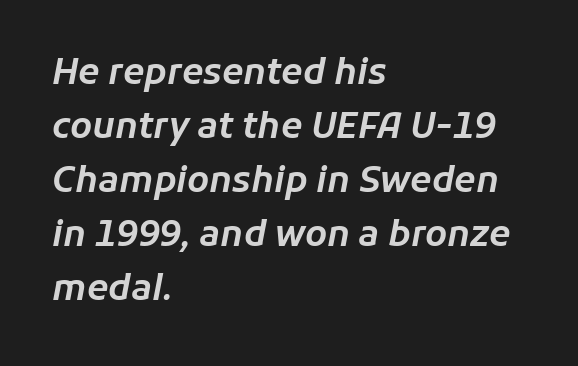
Q: Is the text italic (slanted)? A: Yes, it leans right by about 11 degrees.
Q: Is the text underlined? A: No.
Q: How is the paragraph aligned? A: Left-aligned.
Q: Is the spacing between letters normal or unusually wide? A: Normal.
Q: Is the spacing between lines tight, normal or loose? A: Normal.
Q: Width (condensed, normal, or wide)? A: Normal.
Q: Stroke contrast? A: Low.
Q: x-height? A: Medium.
Q: Monospaced? A: No.
